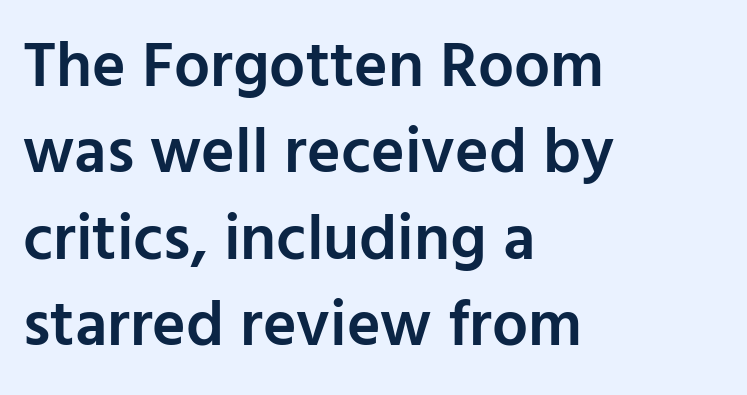
{"serif": "no", "italic": "no", "bold": "semi", "weight": "semibold", "width": "normal", "stroke_contrast": "low", "x_height": "medium", "monospaced": "no", "underline": "no", "align": "left", "line_spacing": "normal", "line_spacing_ratio": 1.35, "letter_spacing": "normal", "letter_spacing_em": 0.0, "glyph_px": 64}
